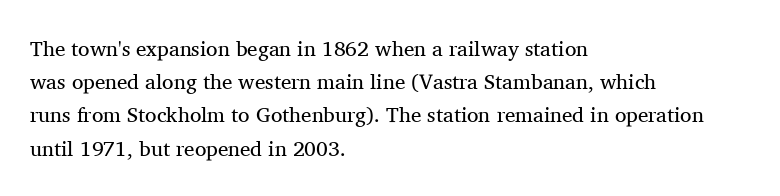
The face looks like a standard text weight, possibly lighter. Short and long lines alike share a common starting point at left. Vertically, the passage feels balanced, rows spaced as you'd expect. A bare baseline throughout the passage. Here the glyphs are tracked normally, forming tight word shapes.
